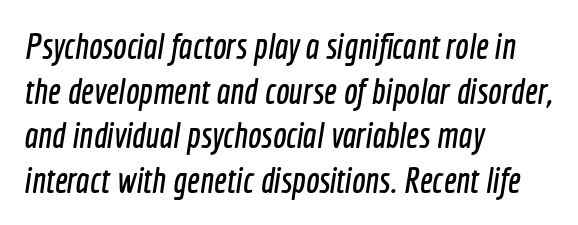
{"serif": "no", "width": "condensed", "x_height": "medium", "monospaced": "no", "underline": "no", "align": "left", "line_spacing_ratio": 1.24, "letter_spacing": "normal", "letter_spacing_em": 0.0, "glyph_px": 36}
